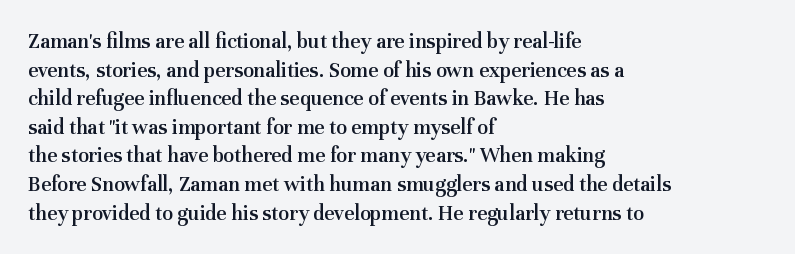
Between one letter and the next there's only the usual sliver of space. Firm but not heavy-handed strokes: this text is semibold. No italicization has been applied; the sample stays upright. Each line starts at the same left margin while the right side varies. Notice how descenders clear the ascenders below comfortably — that's standard leading.
